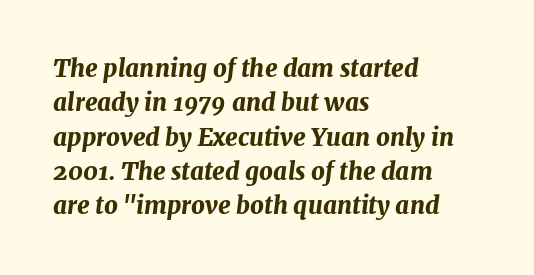
Q: Is the text bold? A: Yes.
Q: Is the text italic (slanted)? A: Yes, it leans right by about 7 degrees.
Q: Is the text underlined? A: No.
Q: How is the paragraph aligned? A: Left-aligned.
Q: Is the spacing between letters normal or unusually wide? A: Normal.
Q: Is the spacing between lines tight, normal or loose? A: Normal.
